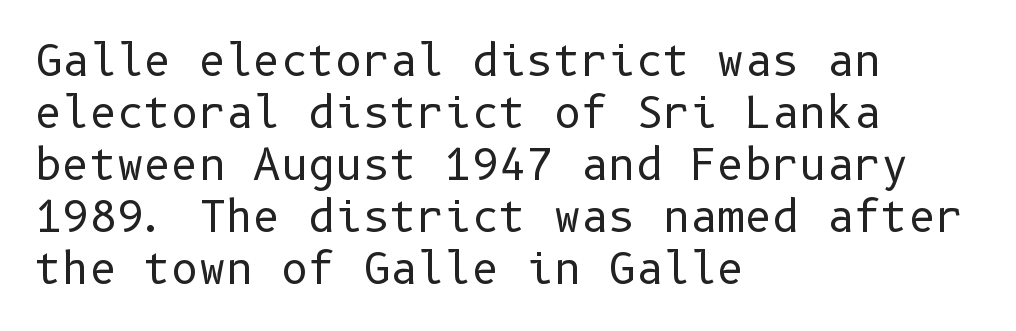
Q: Is the text bold? A: No.
Q: Is the text italic (slanted)? A: No, it is upright.
Q: Is the typeface a serif or a sans-serif typeface? A: Sans-serif.
Q: Is the text underlined? A: No.
Q: How is the paragraph aligned? A: Left-aligned.
Q: Is the spacing between letters normal or unusually wide? A: Normal.
Q: Width (condensed, normal, or wide)? A: Normal.
Q: Stroke contrast? A: Low.
Q: x-height? A: Medium.
